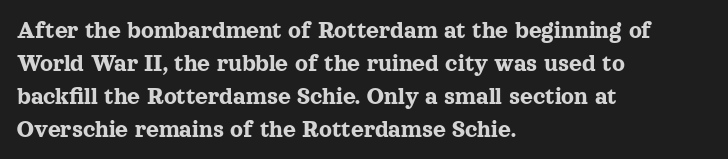
Every row of glyphs begins at an identical x-position on the left. Words appear dense and cohesive because spacing is normal. Unlike italic type, these characters show no tilt at all. Vertical spacing — default. Check under the words: just untouched page.
